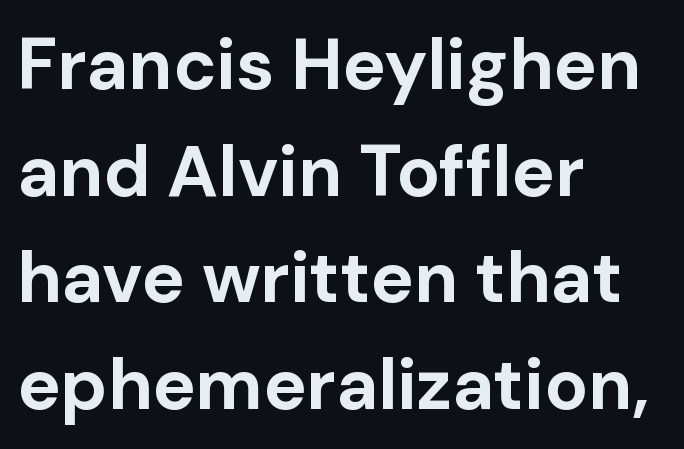
Q: Is the text bold? A: Yes.
Q: Is the text italic (slanted)? A: No, it is upright.
Q: Is the typeface a serif or a sans-serif typeface? A: Sans-serif.
Q: Is the text underlined? A: No.
Q: How is the paragraph aligned? A: Left-aligned.
Q: Is the spacing between letters normal or unusually wide? A: Normal.
Q: Is the spacing between lines tight, normal or loose? A: Normal.
Q: Width (condensed, normal, or wide)? A: Normal.
Q: Stroke contrast? A: Low.
Q: x-height? A: Medium.
Q: Monospaced? A: No.
